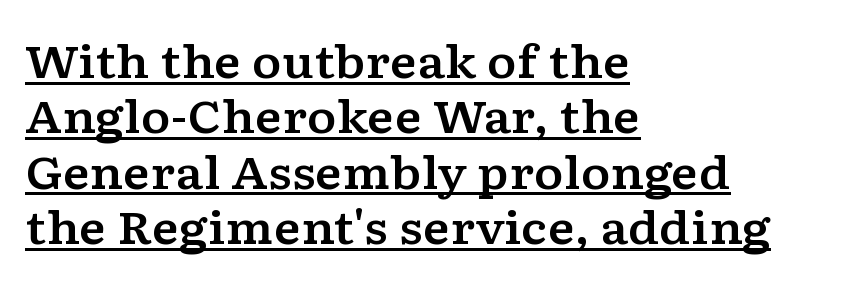
The image shows 45 px wide serif type, upright; set left-aligned, line spacing 1.23x, normal letter spacing, underlined; low stroke contrast and a medium x-height.
